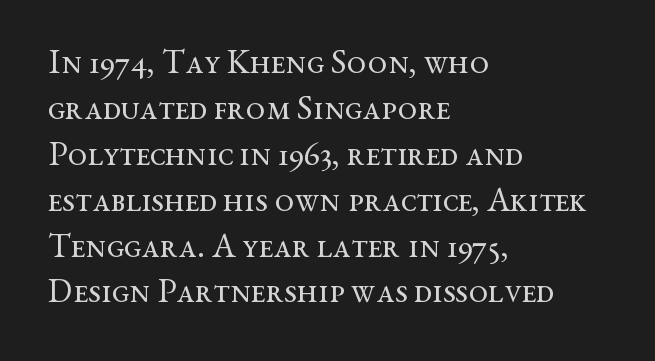
Q: Is the text bold? A: No.
Q: Is the text italic (slanted)? A: No, it is upright.
Q: Is the typeface a serif or a sans-serif typeface? A: Serif.
Q: Is the text underlined? A: No.
Q: How is the paragraph aligned? A: Left-aligned.
Q: Is the spacing between letters normal or unusually wide? A: Normal.
Q: Is the spacing between lines tight, normal or loose? A: Normal.
Q: Width (condensed, normal, or wide)? A: Wide.
Q: Stroke contrast? A: Medium.
Q: x-height? A: Medium.
Q: Monospaced? A: No.
